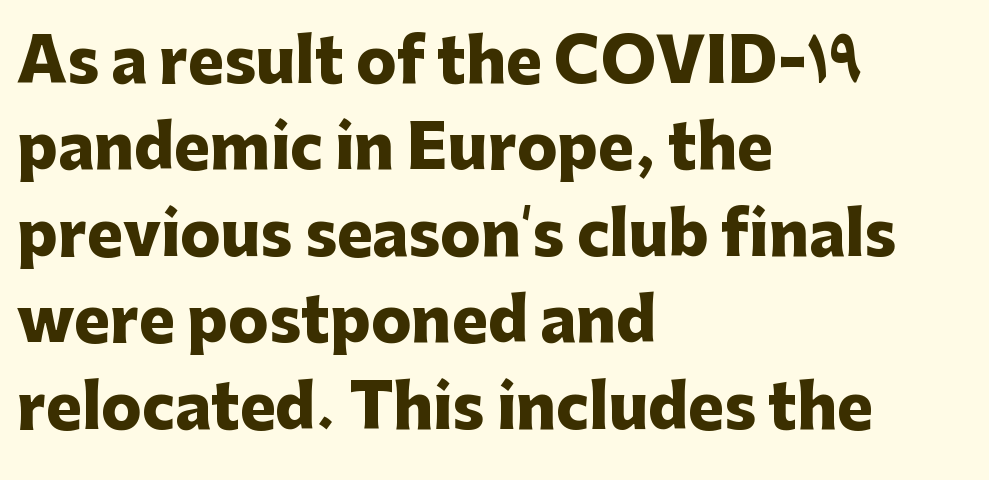
{"serif": "no", "italic": "no", "bold": "yes", "weight": "heavy", "width": "normal", "stroke_contrast": "low", "x_height": "medium", "monospaced": "no", "underline": "no", "align": "left", "line_spacing": "normal", "line_spacing_ratio": 1.44, "letter_spacing": "normal", "letter_spacing_em": 0.0, "glyph_px": 60}
